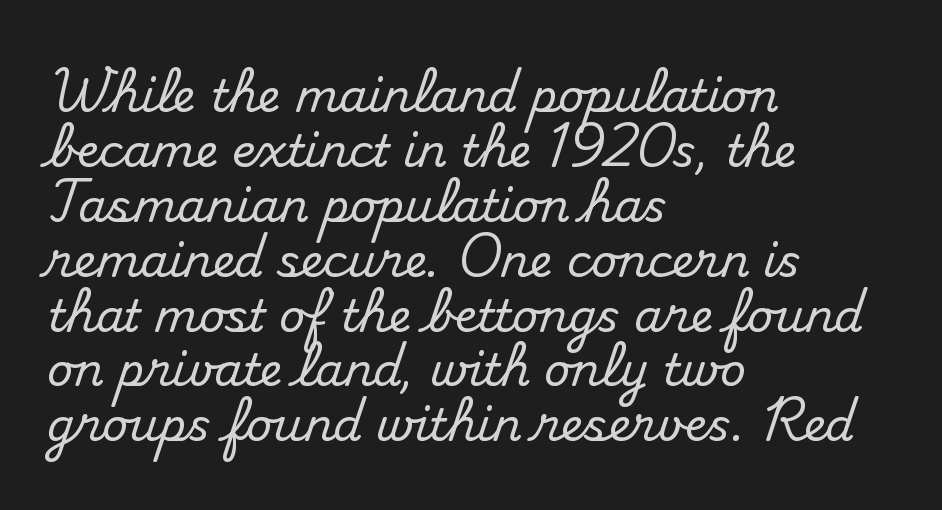
Alignment: flush left. Type without underlining. These lines are composed in type with serifs. Do the characters align in a grid? No, the font is proportional.
